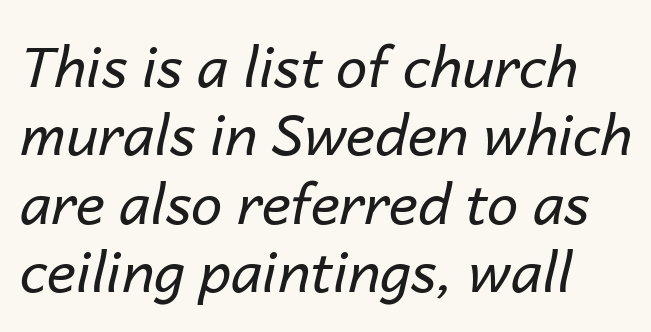
The image shows 56 px regular-weight type, italic (leaning right); set left-aligned, line spacing 1.22x, normal letter spacing, not underlined; low stroke contrast and a medium x-height.
